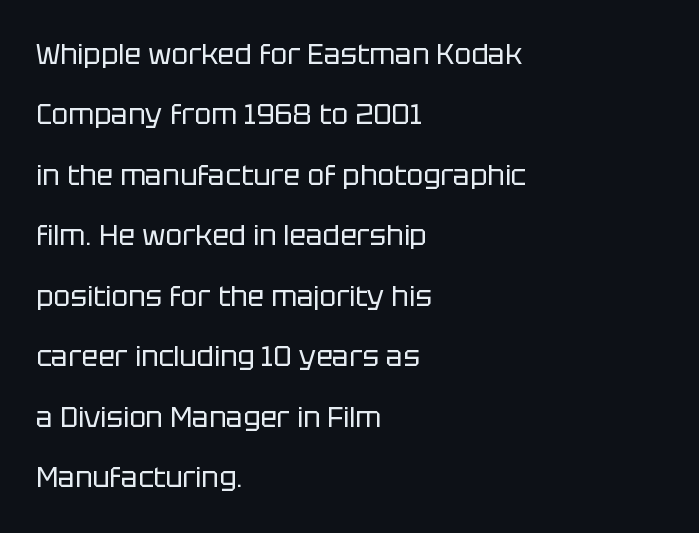
Q: Is the text bold? A: No.
Q: Is the text italic (slanted)? A: No, it is upright.
Q: Is the typeface a serif or a sans-serif typeface? A: Sans-serif.
Q: Is the text underlined? A: No.
Q: How is the paragraph aligned? A: Left-aligned.
Q: Is the spacing between letters normal or unusually wide? A: Normal.
Q: Is the spacing between lines tight, normal or loose? A: Loose.
Q: Width (condensed, normal, or wide)? A: Normal.
Q: Stroke contrast? A: Low.
Q: x-height? A: Large.
Q: Monospaced? A: No.
